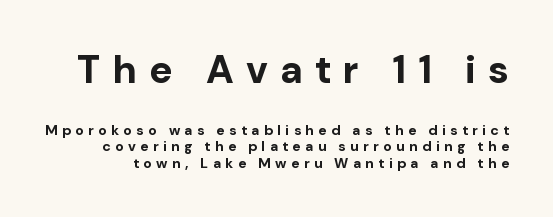
Q: Is the text bold? A: Yes.
Q: Is the text italic (slanted)? A: No, it is upright.
Q: Is the typeface a serif or a sans-serif typeface? A: Sans-serif.
Q: Is the text underlined? A: No.
Q: Is the spacing between letters normal or unusually wide? A: Unusually wide.
Q: Which block of text is set in a larger size, the first (top) or the second (bottom)? A: The first (top) one.
Q: Width (condensed, normal, or wide)? A: Normal.
Q: Stroke contrast? A: Low.
Q: x-height? A: Medium.
Q: Monospaced? A: No.
